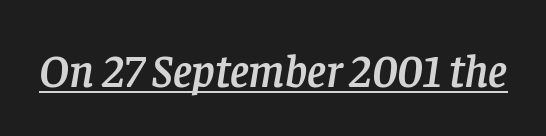
The image shows 46 px serif type, italic (leaning right); set normal letter spacing, underlined; low stroke contrast and a large x-height.
